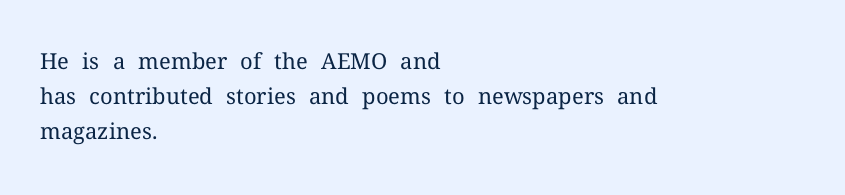
Q: Is the text bold? A: No.
Q: Is the text italic (slanted)? A: No, it is upright.
Q: Is the text underlined? A: No.
Q: How is the paragraph aligned? A: Left-aligned.
Q: Is the spacing between letters normal or unusually wide? A: Normal.
Q: Is the spacing between lines tight, normal or loose? A: Normal.
